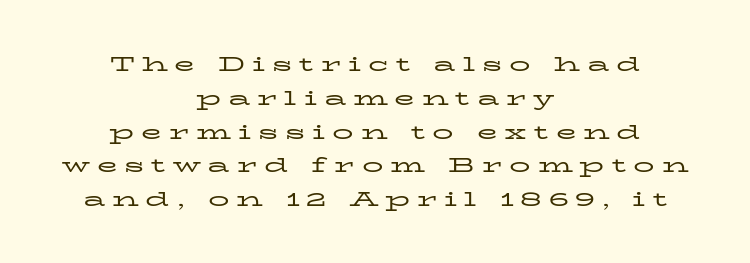
Q: Is the text bold? A: No.
Q: Is the text italic (slanted)? A: No, it is upright.
Q: Is the text underlined? A: No.
Q: How is the paragraph aligned? A: Centered.
Q: Is the spacing between letters normal or unusually wide? A: Unusually wide.
Q: Is the spacing between lines tight, normal or loose? A: Normal.
